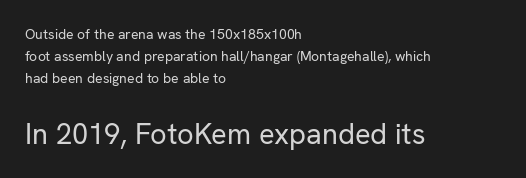
Students, note that the glyphs here touch the page at normal intervals. Leftover space on each line is placed entirely after the last word. Quick note: not italic, upright. Words float on clear page, feet unadorned.
